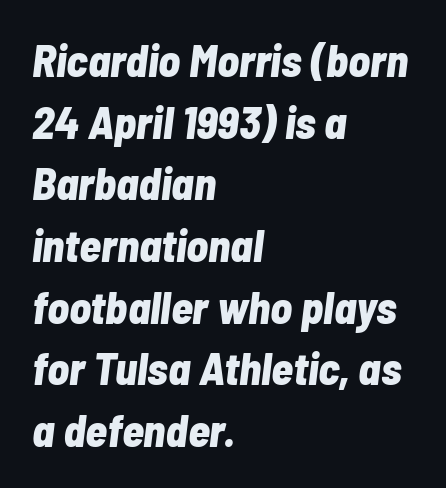
Q: Is the text bold? A: Yes.
Q: Is the text italic (slanted)? A: Yes, it leans right by about 7 degrees.
Q: Is the text underlined? A: No.
Q: How is the paragraph aligned? A: Left-aligned.
Q: Is the spacing between letters normal or unusually wide? A: Normal.
Q: Is the spacing between lines tight, normal or loose? A: Normal.
Q: Width (condensed, normal, or wide)? A: Condensed.
Q: Stroke contrast? A: Low.
Q: x-height? A: Medium.
Q: Monospaced? A: No.
